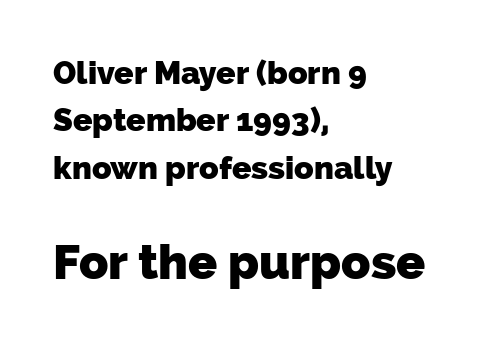
These lines are rendered in a variable-pitch font. Underlining? Definitely not there. Plenty of ink on the page — the face is bold. Is the letter spacing exaggerated? No — it looks like the ordinary default. A classic flush-left, rag-right setting is used for this passage.
